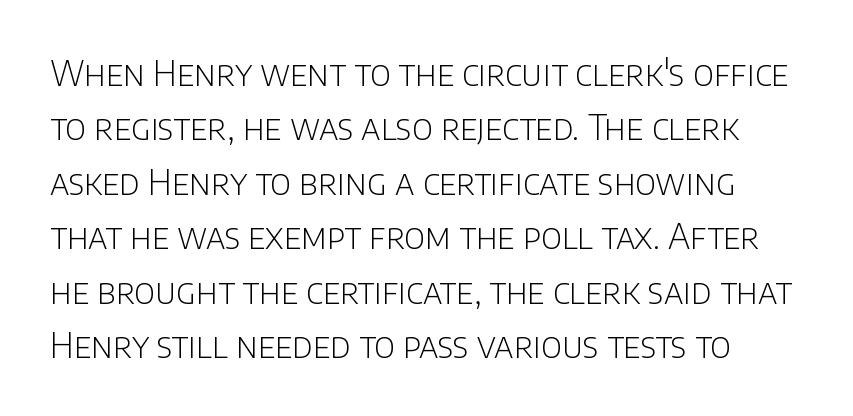
{"serif": "no", "italic": "no", "bold": "no", "weight": "light", "width": "normal", "stroke_contrast": "low", "x_height": "large", "monospaced": "no", "underline": "no", "line_spacing": "normal", "line_spacing_ratio": 1.6, "letter_spacing": "normal", "letter_spacing_em": 0.0, "glyph_px": 34}
